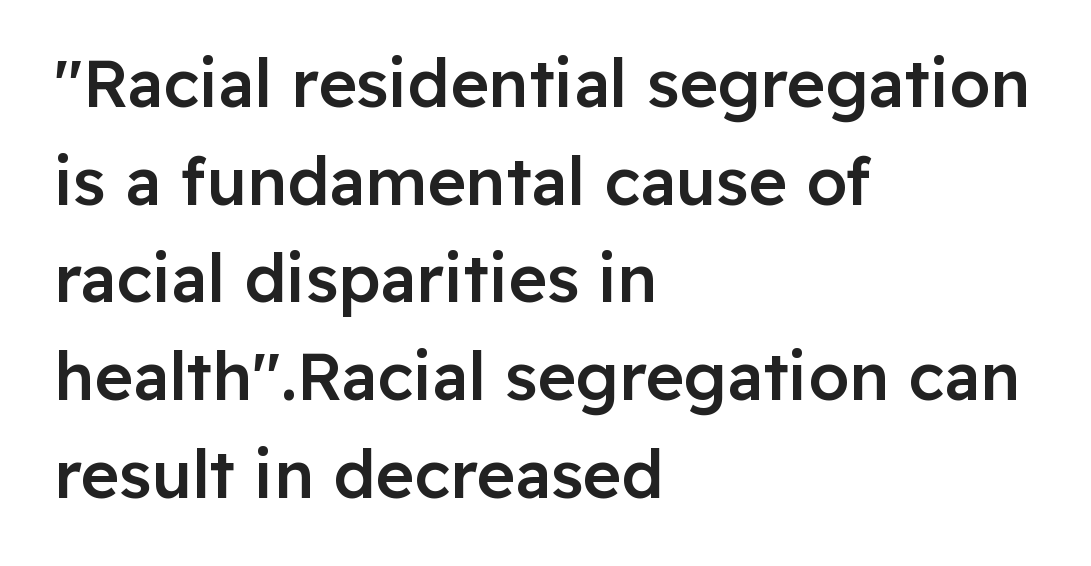
The image shows 66 px semibold sans-serif type, upright; set left-aligned, normal line spacing (1.48x), normal letter spacing, not underlined; low stroke contrast and a medium x-height.
